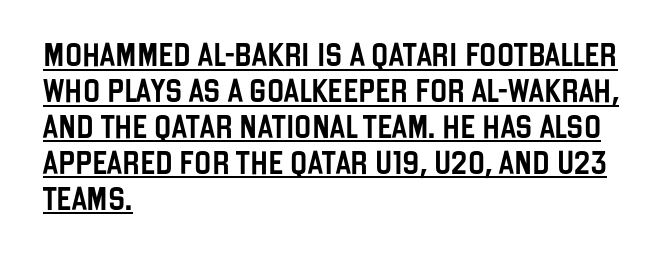
The image shows 23 px text type, upright; set left-aligned, normal line spacing (1.56x), normal letter spacing, underlined.
